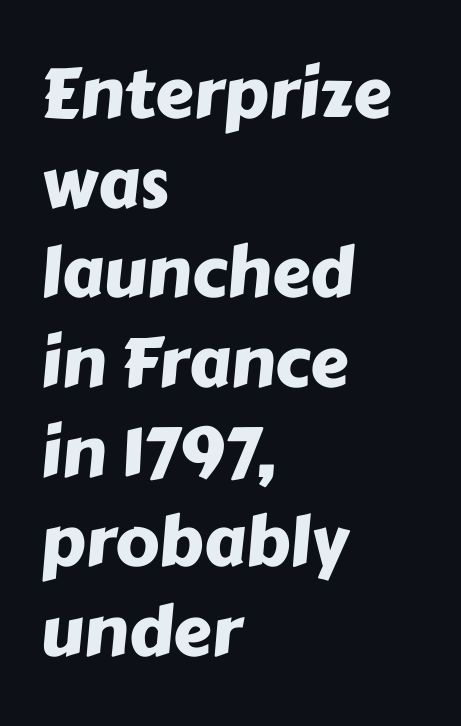
The image shows 69 px sans-serif type; set left-aligned, normal line spacing (1.3x), normal letter spacing, not underlined; low stroke contrast and a medium x-height.
